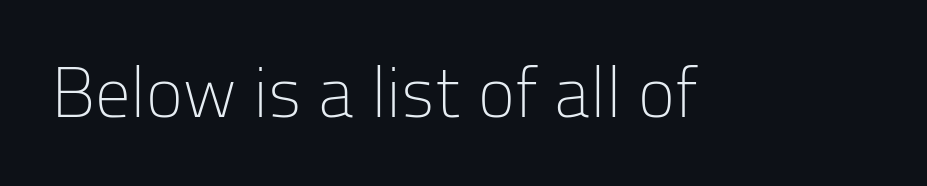
{"serif": "no", "italic": "no", "bold": "no", "weight": "light", "width": "normal", "stroke_contrast": "low", "x_height": "medium", "monospaced": "no", "underline": "no", "letter_spacing": "normal", "letter_spacing_em": 0.0, "glyph_px": 70}
